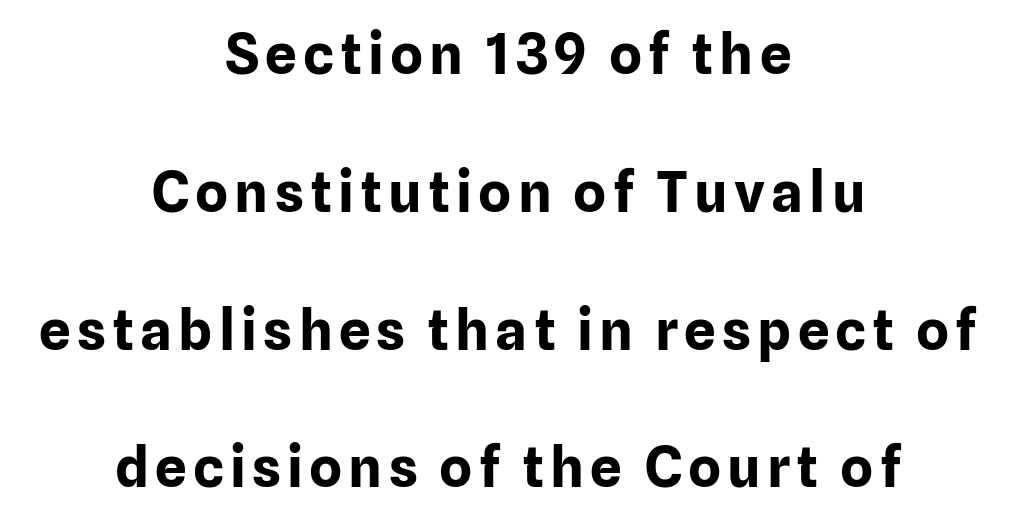
Is this a fixed-width face? No — the glyphs have proportional, varying widths. Underline: absent. Quick note: interline space is abundant. Upright lettering throughout. Does the weight exceed regular? Yes, all the way to bold. The setting favours the middle, as headings and verse often do.
